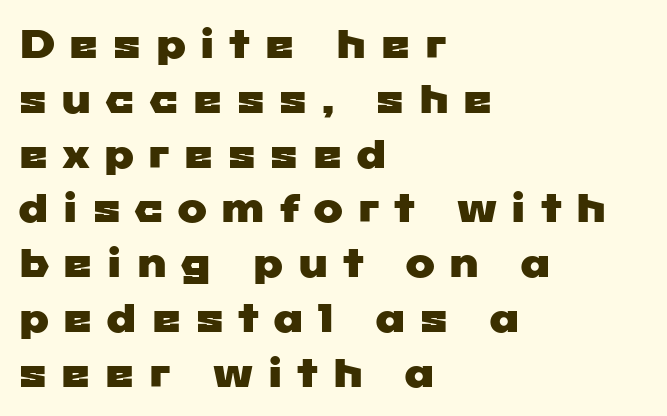
The image shows 40 px wide sans-serif type; set left-aligned, normal line spacing (1.37x), unusually wide letter spacing (+0.32 em), not underlined; low stroke contrast and a medium x-height.
